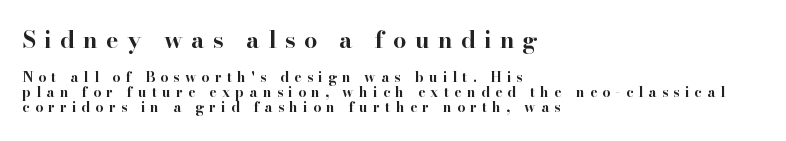
{"italic": "no", "bold": "yes", "underline": "no", "align": "left", "line_spacing": "tight", "line_spacing_ratio": 1.1, "letter_spacing": "wide", "letter_spacing_em": 0.37, "larger_block": "first", "size_ratio": 1.64, "glyph_px": 23}
